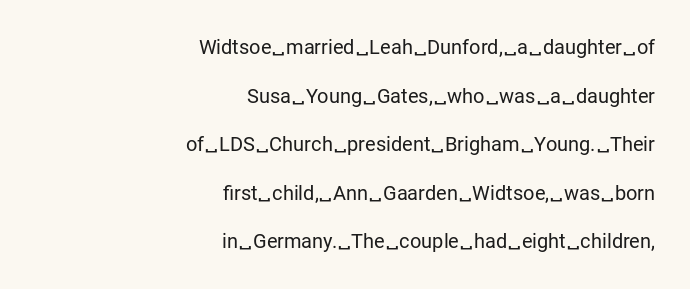
{"italic": "no", "bold": "no", "underline": "no", "align": "right", "line_spacing": "loose", "line_spacing_ratio": 2.43, "letter_spacing": "normal", "letter_spacing_em": 0.0, "glyph_px": 20}
